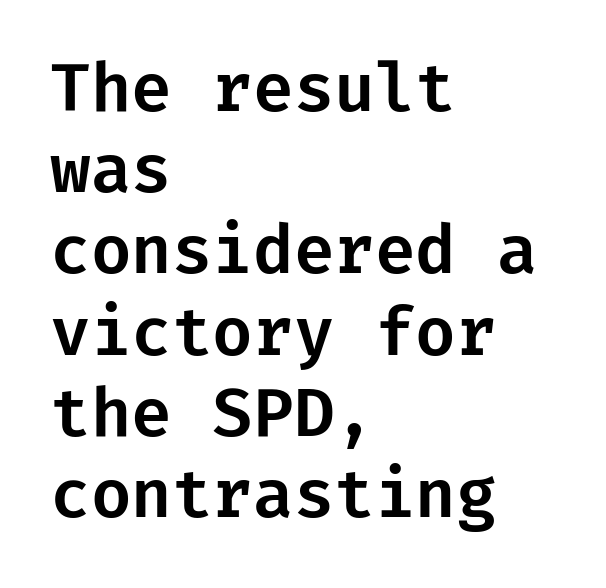
Q: Is the text italic (slanted)? A: No, it is upright.
Q: Is the typeface a serif or a sans-serif typeface? A: Sans-serif.
Q: Is the text underlined? A: No.
Q: How is the paragraph aligned? A: Left-aligned.
Q: Is the spacing between letters normal or unusually wide? A: Normal.
Q: Width (condensed, normal, or wide)? A: Normal.
Q: Stroke contrast? A: Low.
Q: x-height? A: Medium.
